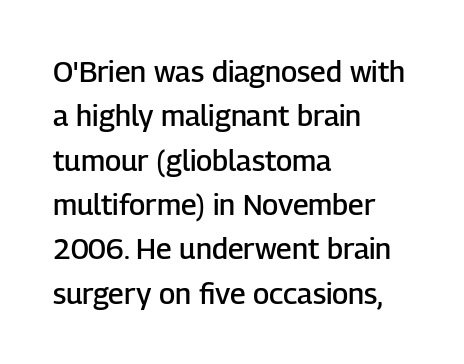
Q: Is the text bold? A: Semi-bold.
Q: Is the text italic (slanted)? A: No, it is upright.
Q: Is the typeface a serif or a sans-serif typeface? A: Sans-serif.
Q: Is the text underlined? A: No.
Q: How is the paragraph aligned? A: Left-aligned.
Q: Is the spacing between letters normal or unusually wide? A: Normal.
Q: Is the spacing between lines tight, normal or loose? A: Normal.
Q: Width (condensed, normal, or wide)? A: Normal.
Q: Stroke contrast? A: Low.
Q: x-height? A: Medium.
Q: Monospaced? A: No.
